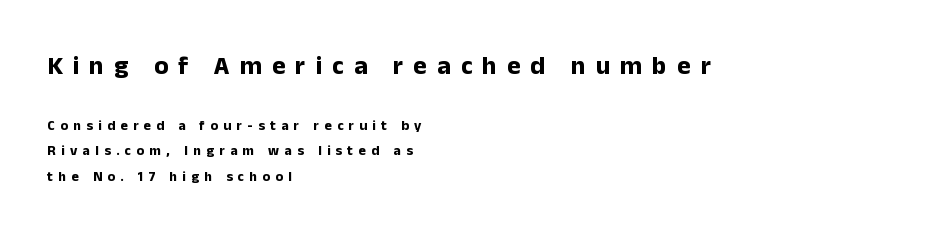
{"italic": "no", "bold": "yes", "underline": "no", "align": "left", "line_spacing_ratio": 1.81, "letter_spacing": "wide", "letter_spacing_em": 0.38, "larger_block": "first", "size_ratio": 1.86, "glyph_px": 26}
